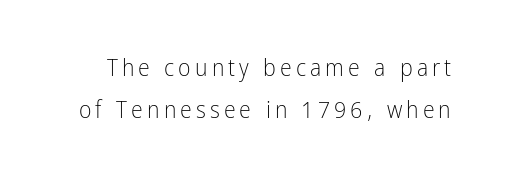
Weight class: somewhere from thin through regular. Beneath every word, the page is bare. A roman cut, with each character standing at attention.
